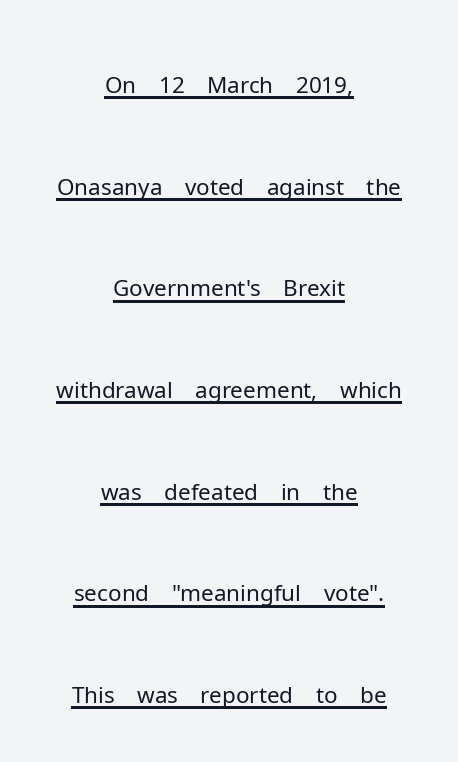
{"serif": "no", "italic": "no", "bold": "no", "weight": "light", "width": "normal", "stroke_contrast": "low", "x_height": "medium", "monospaced": "no", "underline": "yes", "align": "center", "line_spacing": "loose", "line_spacing_ratio": 2.21, "letter_spacing": "normal", "letter_spacing_em": 0.0, "glyph_px": 46}
